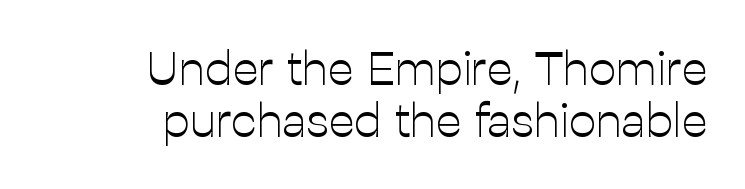
Each row of text sits above clean, open space. Ink coverage per letter is moderate at most. Are there feet on the stems? There aren't — it's a sans. Does the lettering tilt? It doesn't — this is upright.
